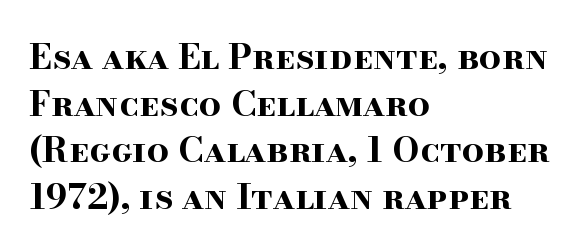
{"serif": "yes", "italic": "no", "bold": "yes", "weight": "bold", "width": "wide", "stroke_contrast": "high", "x_height": "small", "monospaced": "no", "underline": "no", "align": "left", "line_spacing": "normal", "line_spacing_ratio": 1.33, "letter_spacing": "normal", "letter_spacing_em": 0.0, "glyph_px": 35}
